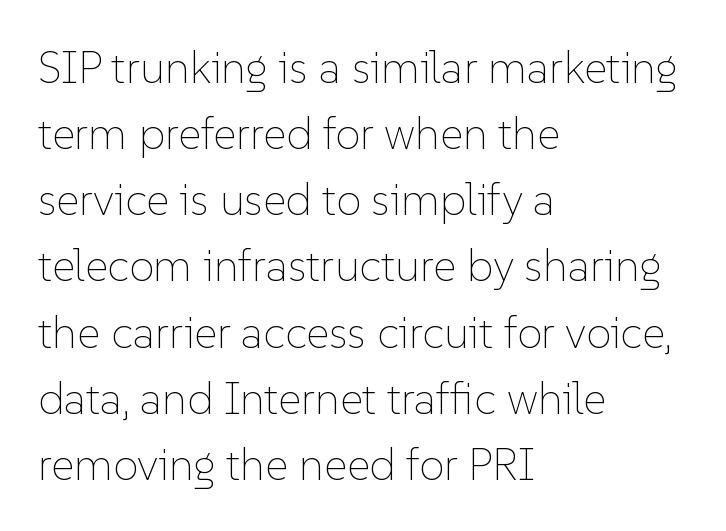
The image shows 45 px thin type, upright; set left-aligned, normal line spacing (1.47x), normal letter spacing, not underlined; low stroke contrast and a medium x-height.
